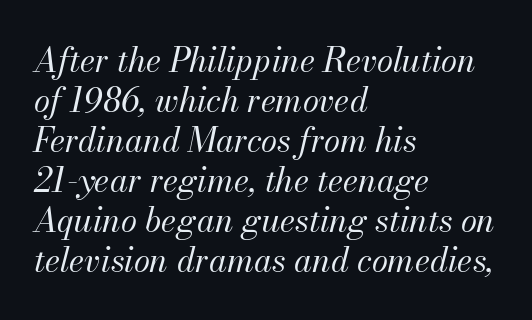
{"italic": "yes", "lean": "right", "slant_degrees": 13, "bold": "no", "weight": "regular", "width": "normal", "stroke_contrast": "medium", "x_height": "small", "monospaced": "no", "underline": "no", "align": "left", "line_spacing_ratio": 1.21, "letter_spacing": "normal", "letter_spacing_em": 0.0, "glyph_px": 33}
